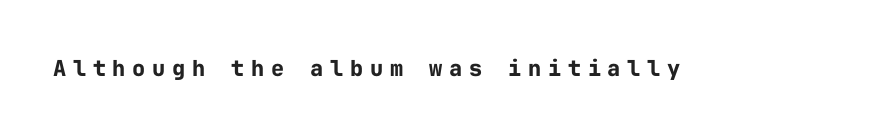
Anything drawn beneath the words? Only blank space. You could only call the tracking loose — the letters float apart. Each glyph is drawn with heavy, bold strokes. You can tell it's not italic because the verticals are truly vertical.
